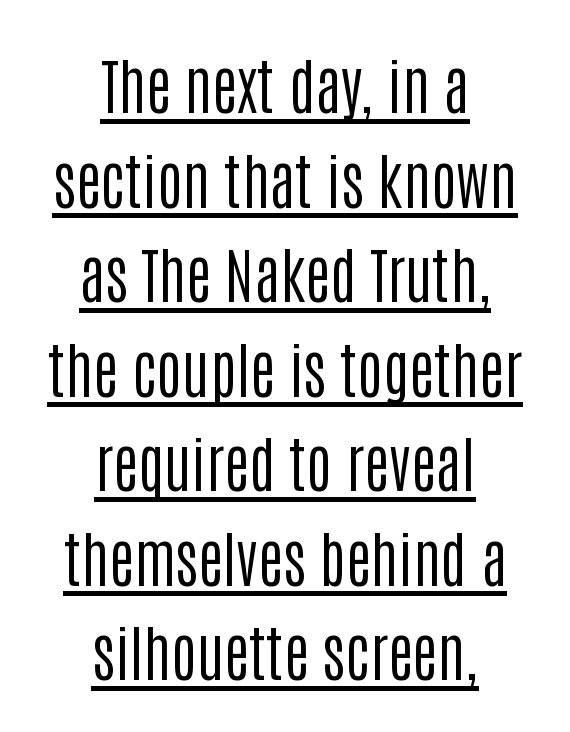
The image shows 61 px regular-weight, condensed sans-serif type, upright; set centered, normal line spacing (1.55x), normal letter spacing, underlined; low stroke contrast and a large x-height.
